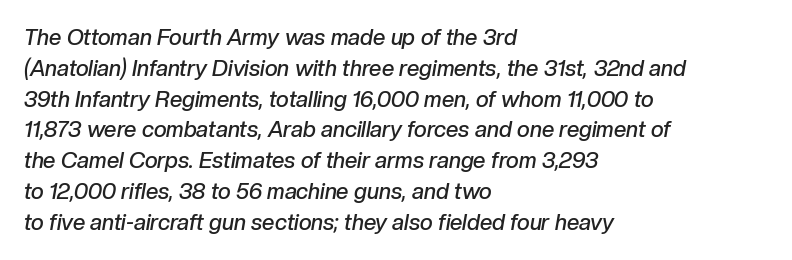
Is there much room between lines? A standard amount, neither cramped nor airy. Words float on clear page, feet unadorned. Default kerning and tracking; the words read as compact shapes. Italic: yes, the glyphs are oblique.
